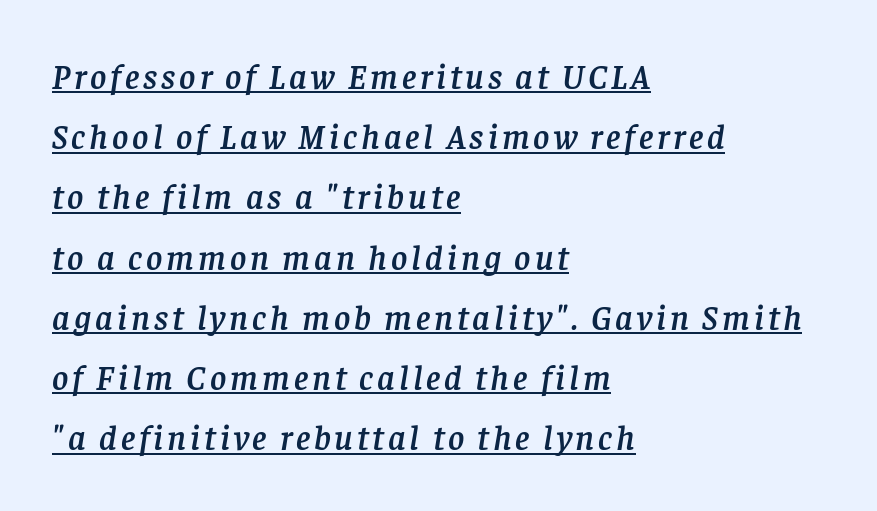
Q: Is the text italic (slanted)? A: Yes, it leans right by about 8 degrees.
Q: Is the typeface a serif or a sans-serif typeface? A: Serif.
Q: Is the text underlined? A: Yes.
Q: How is the paragraph aligned? A: Left-aligned.
Q: Width (condensed, normal, or wide)? A: Normal.
Q: Stroke contrast? A: Low.
Q: x-height? A: Large.
Q: Monospaced? A: No.
